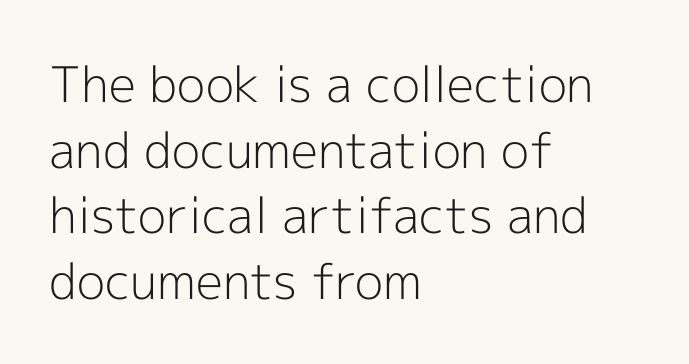
Font category for this specimen: sans-serif. Casual observation: everything's shoved over to the left. In terms of leading, this rendering sits right in the middle. In terms of posture, this sample is upright. Unbolded letterforms with no extra heft.
